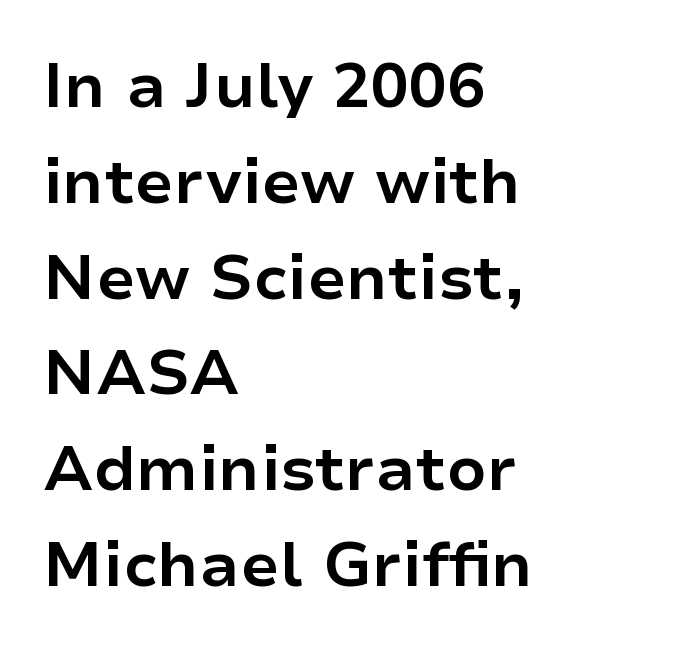
Spacing verdict: proportional, widths tailored to each character. Does the weight exceed regular? Yes, all the way to bold. Tall strokes in this sample are plumb rather than angled. Look at the bottom of the vertical strokes: they stop flat, with no serifs. Notice how descenders clear the ascenders below comfortably — that's standard leading.
